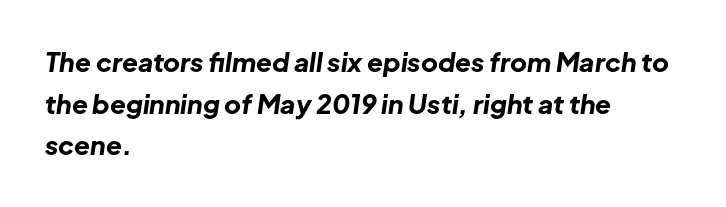
Q: Is the text bold? A: Yes.
Q: Is the text italic (slanted)? A: Yes, it leans right by about 8 degrees.
Q: Is the text underlined? A: No.
Q: How is the paragraph aligned? A: Left-aligned.
Q: Is the spacing between letters normal or unusually wide? A: Normal.
Q: Is the spacing between lines tight, normal or loose? A: Normal.
